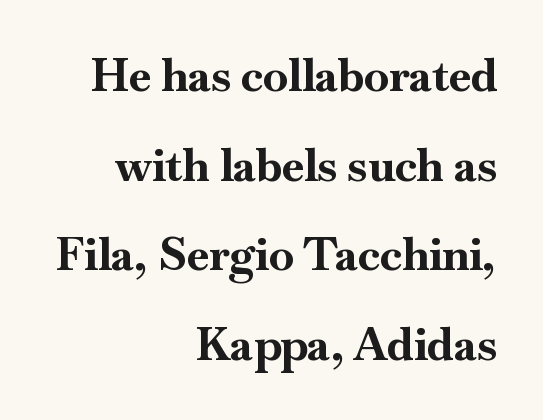
{"serif": "yes", "italic": "no", "bold": "yes", "weight": "bold", "width": "normal", "stroke_contrast": "high", "x_height": "small", "monospaced": "no", "underline": "no", "align": "right", "line_spacing": "loose", "line_spacing_ratio": 1.99, "letter_spacing": "normal", "letter_spacing_em": 0.0, "glyph_px": 45}
